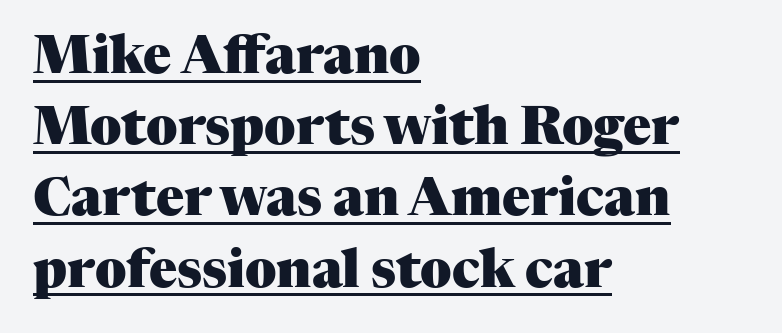
The image shows 52 px heavy serif type, upright; set left-aligned, normal line spacing (1.37x), normal letter spacing, underlined; medium stroke contrast and a medium x-height.
